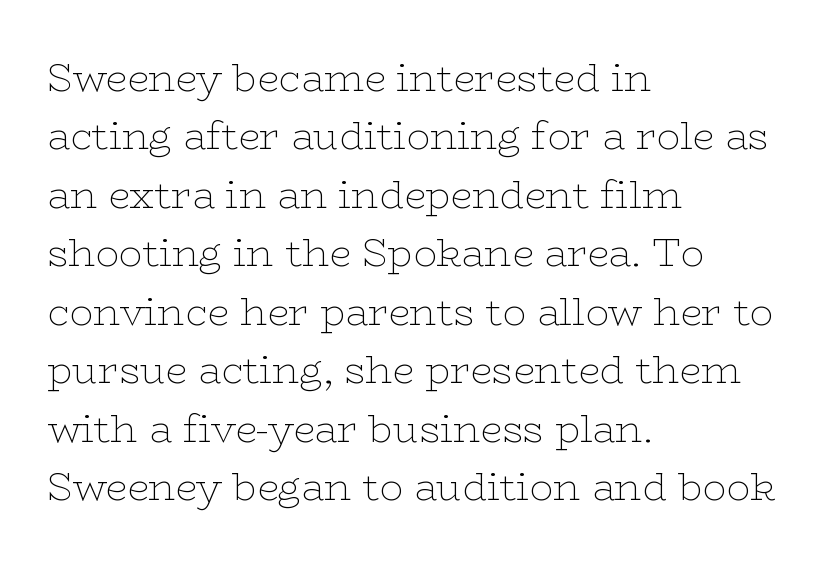
The image shows 39 px thin, wide serif type, upright; set left-aligned, normal line spacing (1.5x), normal letter spacing, not underlined; low stroke contrast and a medium x-height.
